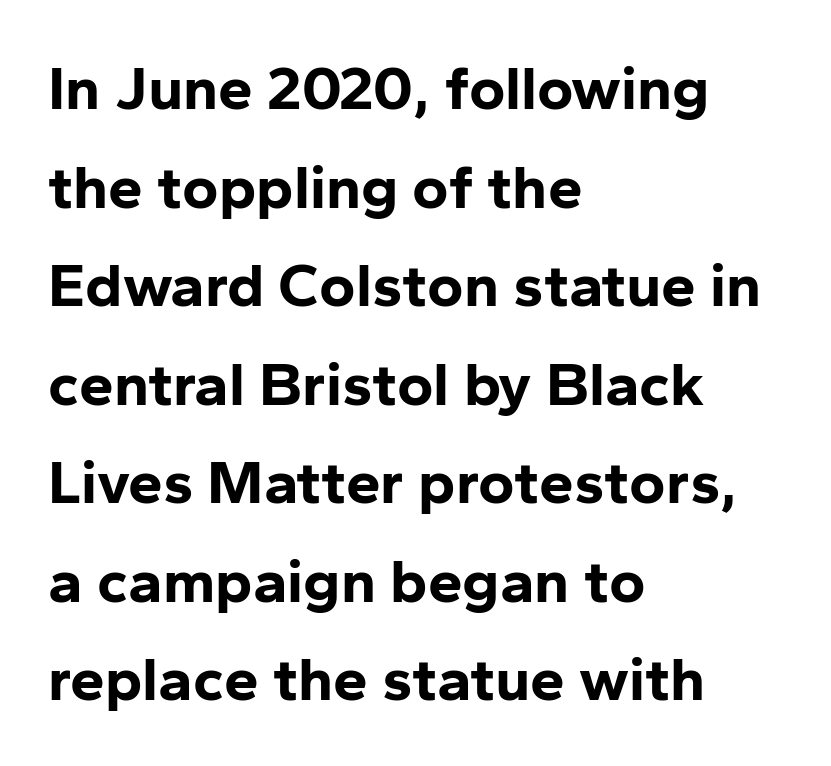
Q: Is the text bold? A: Yes.
Q: Is the text italic (slanted)? A: No, it is upright.
Q: Is the typeface a serif or a sans-serif typeface? A: Sans-serif.
Q: Is the text underlined? A: No.
Q: How is the paragraph aligned? A: Left-aligned.
Q: Is the spacing between letters normal or unusually wide? A: Normal.
Q: Is the spacing between lines tight, normal or loose? A: Normal.
Q: Width (condensed, normal, or wide)? A: Normal.
Q: Stroke contrast? A: Low.
Q: x-height? A: Medium.
Q: Monospaced? A: No.
